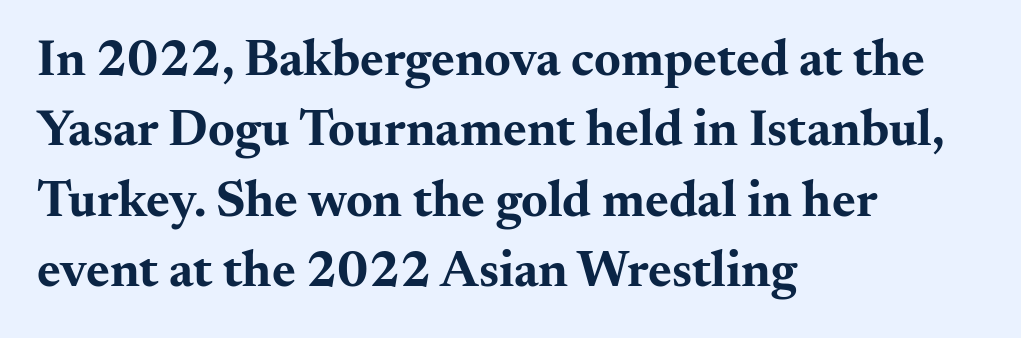
Q: Is the text bold? A: Yes.
Q: Is the text italic (slanted)? A: No, it is upright.
Q: Is the typeface a serif or a sans-serif typeface? A: Serif.
Q: Is the text underlined? A: No.
Q: How is the paragraph aligned? A: Left-aligned.
Q: Is the spacing between letters normal or unusually wide? A: Normal.
Q: Is the spacing between lines tight, normal or loose? A: Normal.
Q: Width (condensed, normal, or wide)? A: Wide.
Q: Stroke contrast? A: Medium.
Q: x-height? A: Small.
Q: Monospaced? A: No.
